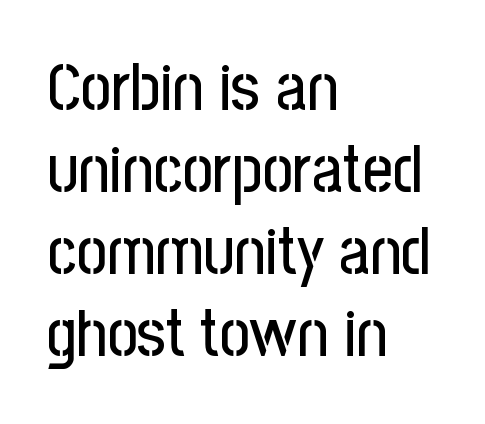
Looks like regular typesetting: each glyph gets only the width it needs. Only glyphs here, with clear space below each row. No extra tracking has been applied to these lines. Nope, no serifs anywhere on these letters. It's the straight-up-and-down kind of type. Typeset ragged right — the left edge is the straight one.
